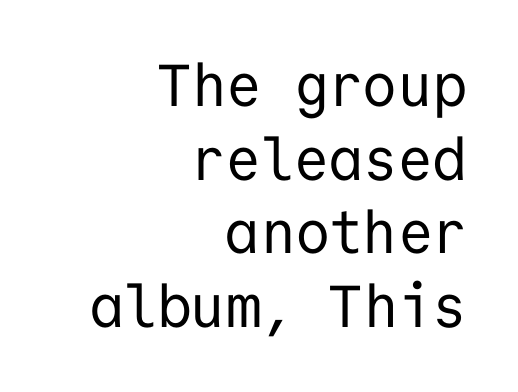
Q: Is the text bold? A: No.
Q: Is the text italic (slanted)? A: No, it is upright.
Q: Is the typeface a serif or a sans-serif typeface? A: Sans-serif.
Q: Is the text underlined? A: No.
Q: How is the paragraph aligned? A: Right-aligned.
Q: Is the spacing between letters normal or unusually wide? A: Normal.
Q: Is the spacing between lines tight, normal or loose? A: Normal.
Q: Width (condensed, normal, or wide)? A: Normal.
Q: Stroke contrast? A: Low.
Q: x-height? A: Medium.
Q: Monospaced? A: Yes.
